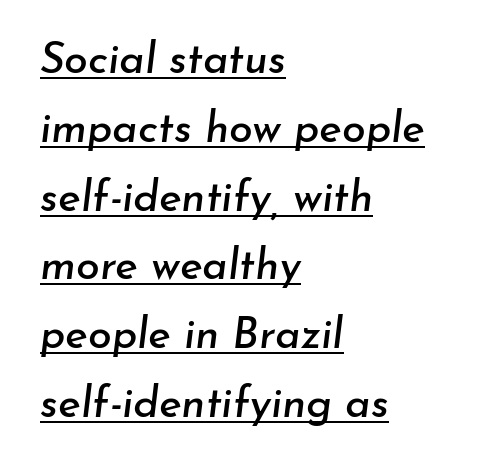
One glance says typical: line gaps are just what's usual. The specimen includes a rule beneath the text block's lines. Layout note: lines flush left. Standard letterfit; no display-style spreading of the glyphs. Yep, that's italic — everything's leaning. You could not count columns in this text — the font is proportionally spaced.
